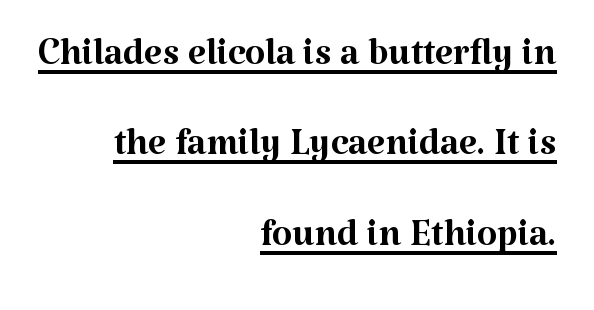
{"serif": "yes", "italic": "no", "bold": "no", "weight": "regular", "width": "normal", "stroke_contrast": "medium", "x_height": "medium", "monospaced": "no", "underline": "yes", "align": "right", "line_spacing_ratio": 1.74, "letter_spacing": "normal", "letter_spacing_em": 0.0, "glyph_px": 52}
